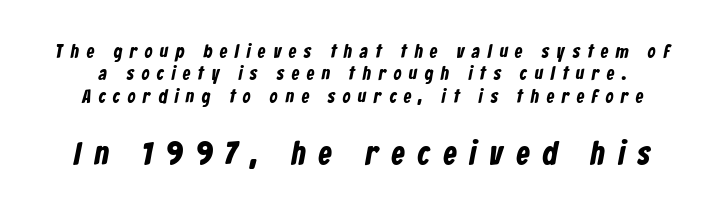
The image shows 33 px bold, condensed sans-serif type; set line spacing 1.18x, unusually wide letter spacing (+0.41 em), not underlined; the second (bottom) block is 1.74x larger; low stroke contrast and a medium x-height.
